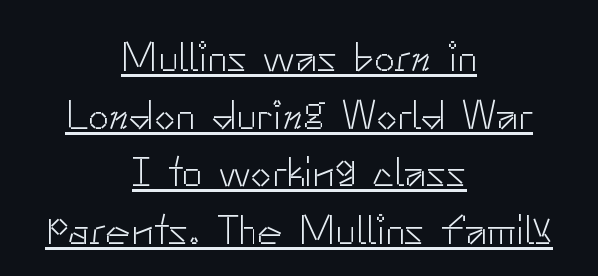
{"serif": "no", "italic": "no", "bold": "no", "weight": "light", "width": "normal", "stroke_contrast": "low", "x_height": "small", "monospaced": "no", "underline": "yes", "align": "center", "line_spacing": "normal", "line_spacing_ratio": 1.37, "letter_spacing": "normal", "letter_spacing_em": 0.0, "glyph_px": 42}
